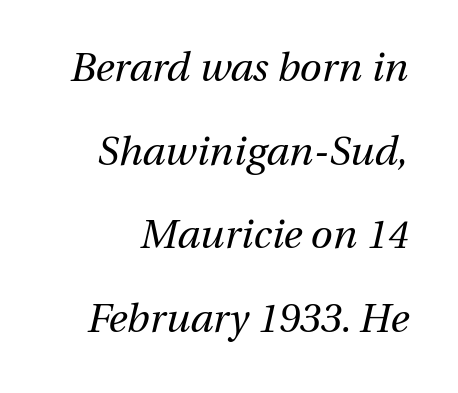
Q: Is the text bold? A: No.
Q: Is the text italic (slanted)? A: Yes, it leans right by about 13 degrees.
Q: Is the text underlined? A: No.
Q: Is the spacing between letters normal or unusually wide? A: Normal.
Q: Is the spacing between lines tight, normal or loose? A: Loose.
Q: Width (condensed, normal, or wide)? A: Normal.
Q: Stroke contrast? A: Medium.
Q: x-height? A: Medium.
Q: Monospaced? A: No.
